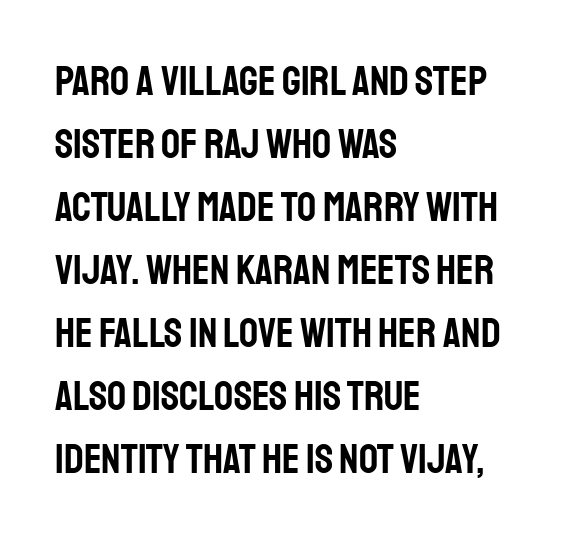
Type without underlining. How are the letters spaced? Ordinarily, with no added tracking. Nothing sits at the stroke ends, so this counts as sans-serif. You could not count columns in this text — the font is proportionally spaced.
